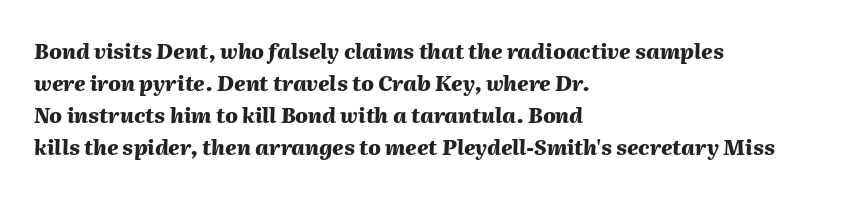
The image shows 21 px bold type, italic (leaning right); set left-aligned, normal line spacing (1.53x), normal letter spacing, not underlined.
